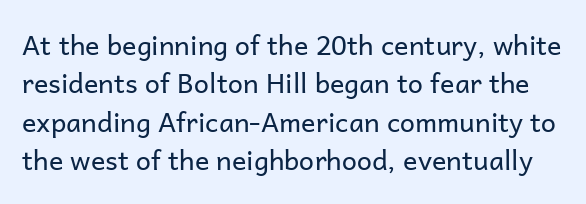
The image shows 27 px text type, upright; set normal line spacing (1.42x), normal letter spacing, not underlined.
